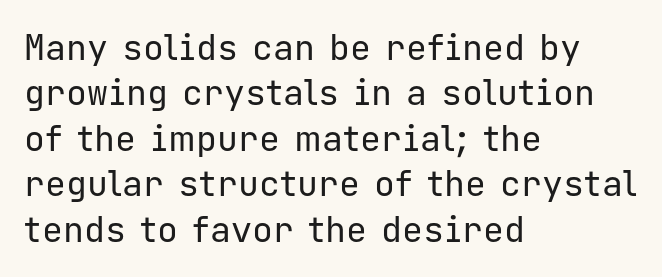
The image shows 35 px regular-weight sans-serif type, upright, monospaced; set left-aligned, normal line spacing (1.3x), normal letter spacing, not underlined; low stroke contrast and a medium x-height.
